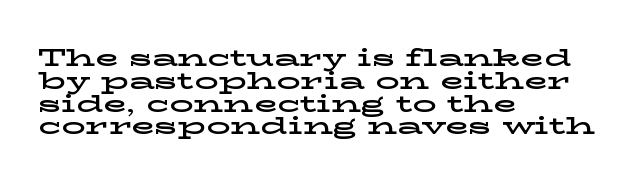
Q: Is the text italic (slanted)? A: No, it is upright.
Q: Is the text underlined? A: No.
Q: How is the paragraph aligned? A: Left-aligned.
Q: Is the spacing between letters normal or unusually wide? A: Normal.
Q: Is the spacing between lines tight, normal or loose? A: Tight.
